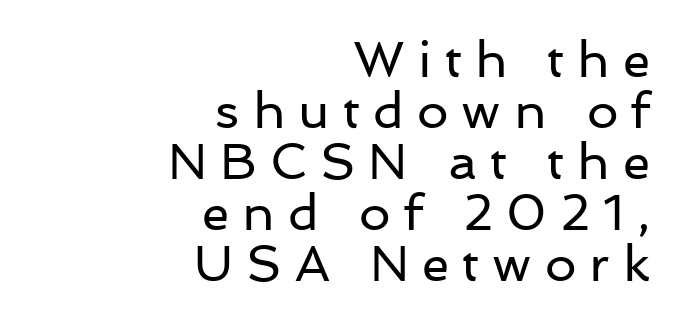
The image shows 50 px regular-weight sans-serif type, upright; set right-aligned, tight line spacing (1.02x), unusually wide letter spacing (+0.26 em), not underlined; low stroke contrast and a medium x-height.
